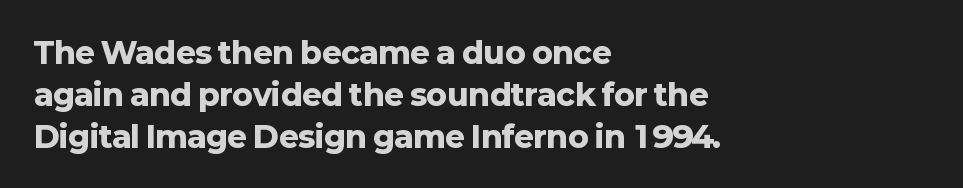
The image shows 30 px heavy sans-serif type, upright; set left-aligned, normal line spacing (1.4x), normal letter spacing, not underlined; low stroke contrast and a medium x-height.
